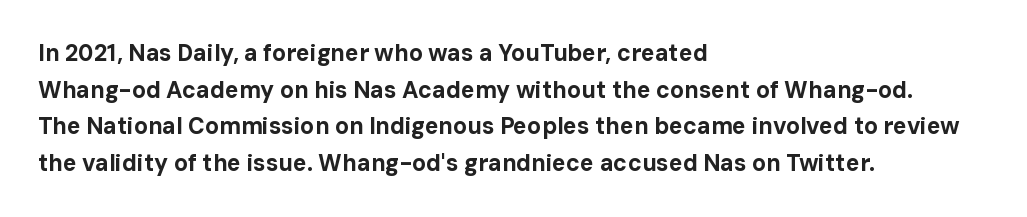
Q: Is the text bold? A: Yes.
Q: Is the text italic (slanted)? A: No, it is upright.
Q: Is the text underlined? A: No.
Q: How is the paragraph aligned? A: Left-aligned.
Q: Is the spacing between letters normal or unusually wide? A: Normal.
Q: Is the spacing between lines tight, normal or loose? A: Normal.
